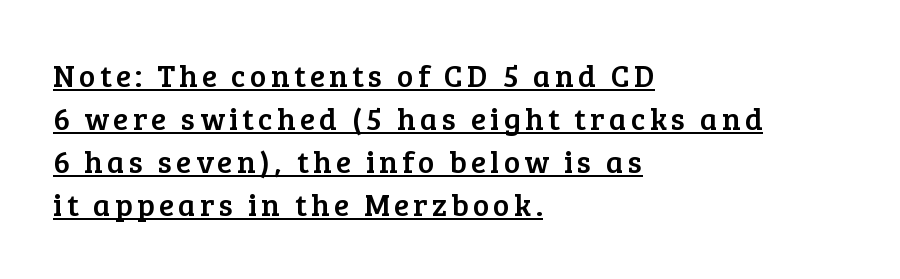
{"serif": "yes", "italic": "no", "width": "normal", "stroke_contrast": "low", "x_height": "medium", "monospaced": "no", "underline": "yes", "align": "left", "line_spacing": "normal", "line_spacing_ratio": 1.39, "glyph_px": 31}
